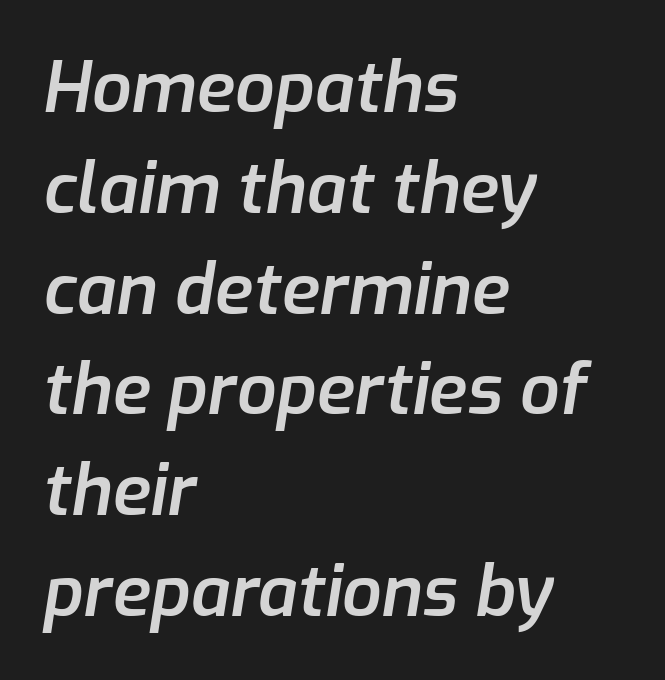
The image shows 70 px semibold type, italic (leaning right); set left-aligned, normal line spacing (1.44x), normal letter spacing, not underlined; low stroke contrast and a medium x-height.
